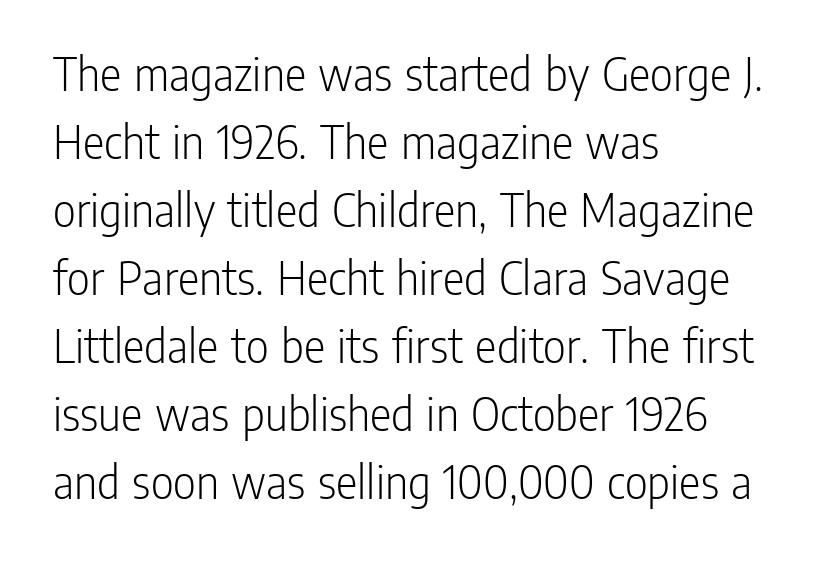
{"serif": "no", "italic": "no", "bold": "no", "weight": "light", "width": "condensed", "stroke_contrast": "low", "x_height": "medium", "monospaced": "no", "underline": "no", "align": "left", "line_spacing": "normal", "line_spacing_ratio": 1.36, "letter_spacing": "normal", "letter_spacing_em": 0.0, "glyph_px": 50}
